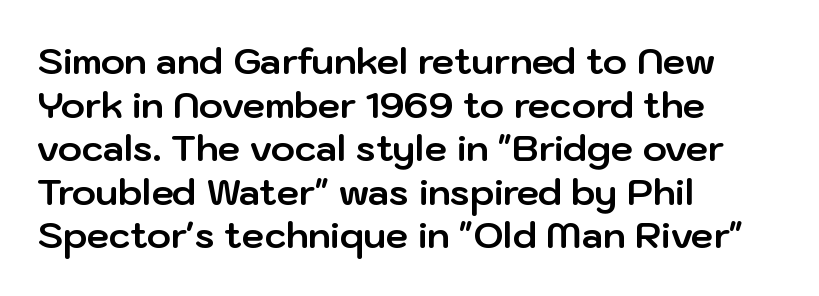
Which margin do the lines hug? The left one — the right edge is uneven. The typeface chosen for these lines omits serifs. Lines of text with bare space underneath. Typographic density is high because the face is bold. Ascenders rise straight up at ninety degrees. Tracking value appears to be zero — textbook default spacing.
